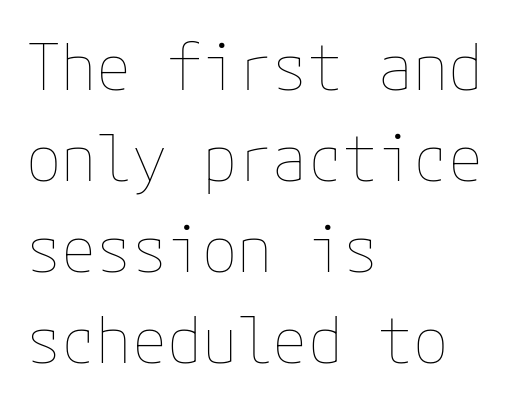
{"italic": "no", "bold": "no", "weight": "thin", "width": "normal", "stroke_contrast": "low", "x_height": "medium", "underline": "no", "align": "left", "line_spacing": "normal", "line_spacing_ratio": 1.42, "letter_spacing": "normal", "letter_spacing_em": 0.0, "glyph_px": 64}
